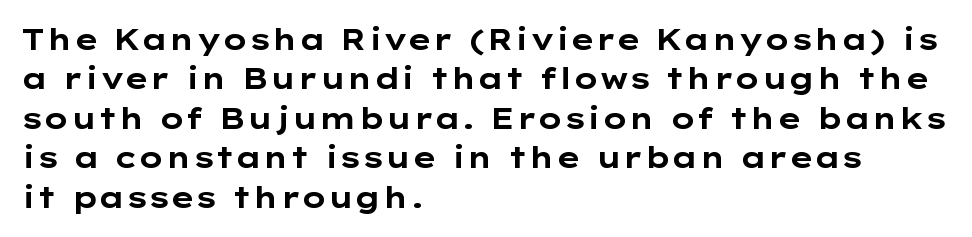
The image shows 29 px bold, wide sans-serif type, upright; set left-aligned, normal line spacing (1.36x), normal letter spacing, not underlined; low stroke contrast and a medium x-height.
